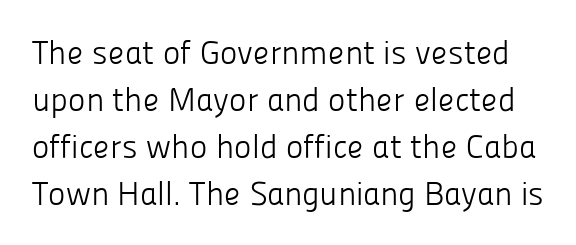
{"serif": "no", "italic": "no", "bold": "no", "weight": "light", "width": "normal", "stroke_contrast": "low", "x_height": "medium", "monospaced": "no", "underline": "no", "line_spacing": "normal", "line_spacing_ratio": 1.42, "letter_spacing": "normal", "letter_spacing_em": 0.0, "glyph_px": 33}
